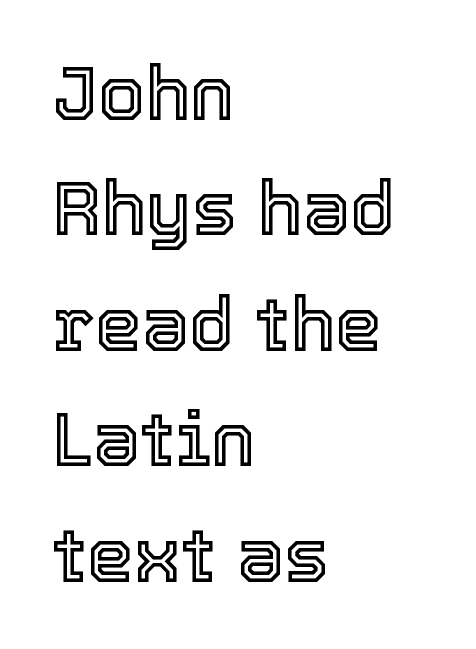
{"italic": "no", "width": "normal", "x_height": "medium", "monospaced": "no", "underline": "no", "align": "left", "line_spacing": "normal", "line_spacing_ratio": 1.54, "letter_spacing": "normal", "letter_spacing_em": 0.0, "glyph_px": 75}
